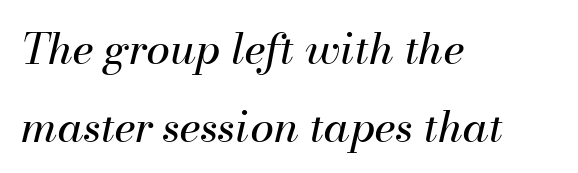
Q: Is the text bold? A: No.
Q: Is the text italic (slanted)? A: Yes, it leans right by about 13 degrees.
Q: Is the text underlined? A: No.
Q: How is the paragraph aligned? A: Left-aligned.
Q: Is the spacing between letters normal or unusually wide? A: Normal.
Q: Width (condensed, normal, or wide)? A: Normal.
Q: Stroke contrast? A: Medium.
Q: x-height? A: Small.
Q: Monospaced? A: No.
